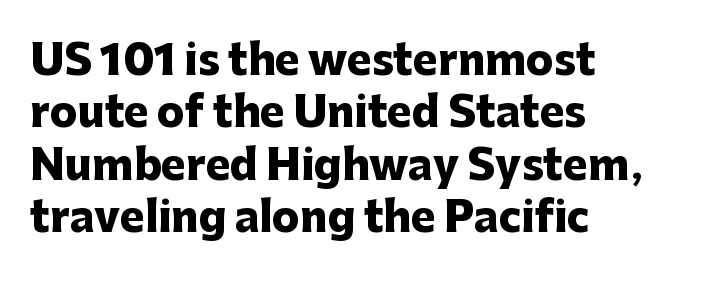
{"serif": "no", "italic": "no", "bold": "yes", "weight": "heavy", "width": "normal", "stroke_contrast": "low", "x_height": "medium", "monospaced": "no", "underline": "no", "align": "left", "line_spacing": "normal", "line_spacing_ratio": 1.28, "letter_spacing": "normal", "letter_spacing_em": 0.0, "glyph_px": 41}
